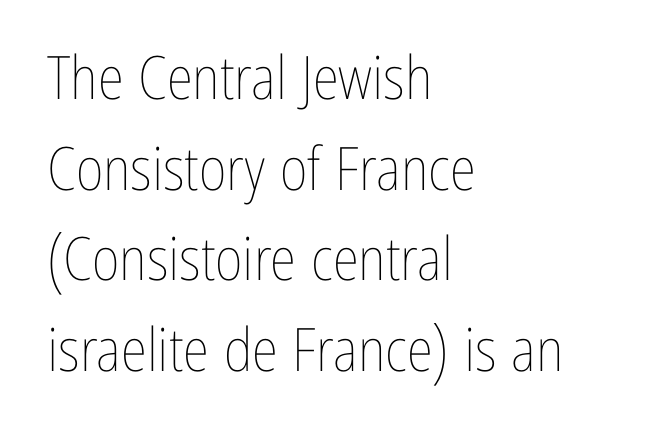
The image shows 60 px thin, condensed type, upright; set left-aligned, normal line spacing (1.51x), normal letter spacing, not underlined; low stroke contrast and a medium x-height.
